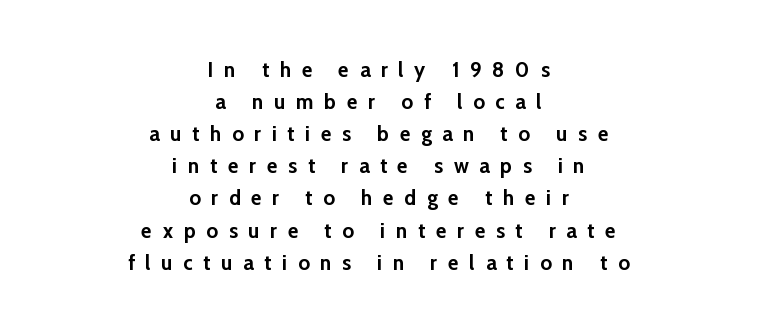
Q: Is the text bold? A: Yes.
Q: Is the text italic (slanted)? A: No, it is upright.
Q: Is the text underlined? A: No.
Q: How is the paragraph aligned? A: Centered.
Q: Is the spacing between letters normal or unusually wide? A: Unusually wide.
Q: Is the spacing between lines tight, normal or loose? A: Normal.
